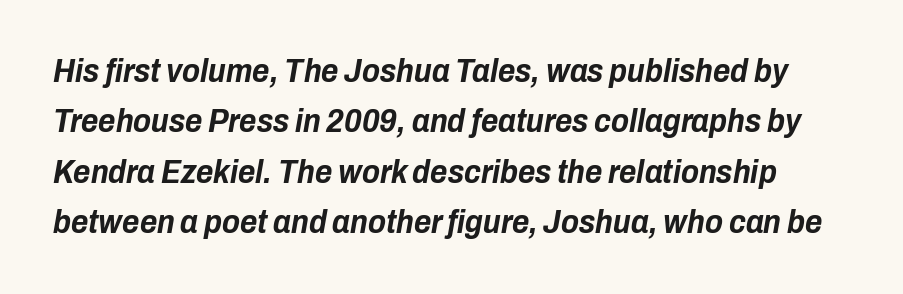
A full-strength bold gives these letters their thick strokes. Compared with typical body copy, the letter spacing here is the same. Descenders hang freely into open space. The letters advance in unequal steps, a hallmark of proportional type. Line spacing here is normal. If you drew a line through each stem, it would be angled.
